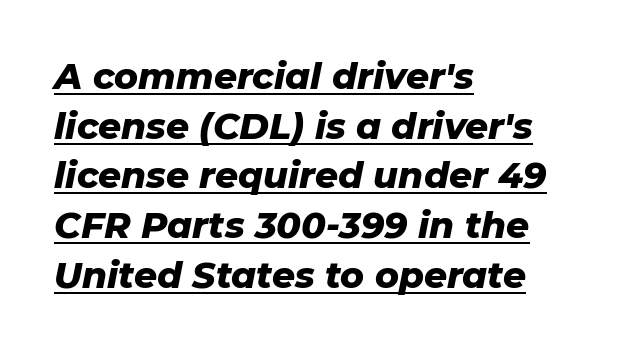
The image shows 36 px heavy type, italic (leaning right); set left-aligned, normal line spacing (1.38x), normal letter spacing, underlined; low stroke contrast and a medium x-height.
